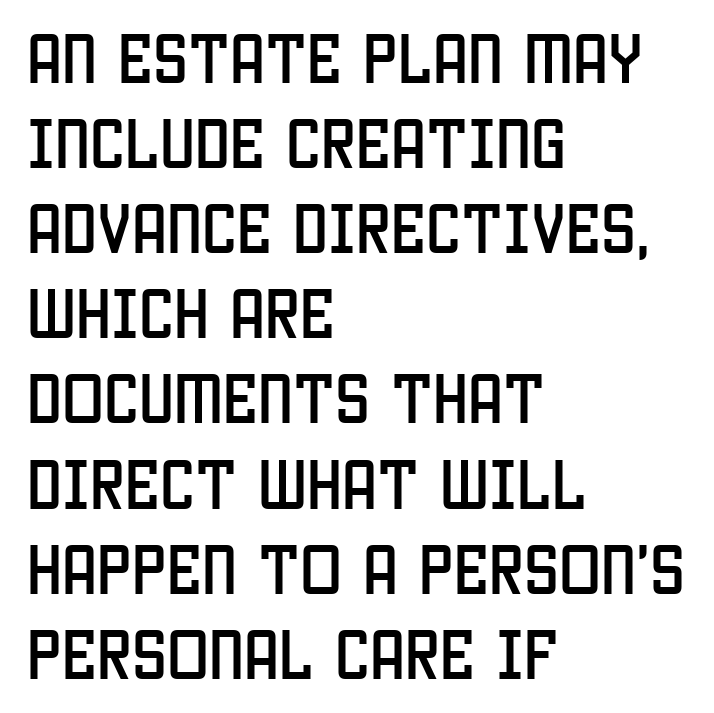
{"serif": "no", "italic": "no", "width": "condensed", "stroke_contrast": "low", "x_height": "large", "monospaced": "no", "underline": "no", "align": "left", "line_spacing": "normal", "line_spacing_ratio": 1.52, "letter_spacing": "normal", "letter_spacing_em": 0.0, "glyph_px": 56}
